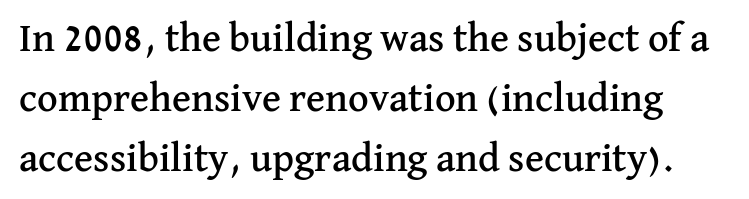
Q: Is the text italic (slanted)? A: No, it is upright.
Q: Is the typeface a serif or a sans-serif typeface? A: Serif.
Q: Is the text underlined? A: No.
Q: Is the spacing between letters normal or unusually wide? A: Normal.
Q: Is the spacing between lines tight, normal or loose? A: Normal.
Q: Width (condensed, normal, or wide)? A: Normal.
Q: Stroke contrast? A: Medium.
Q: x-height? A: Medium.
Q: Monospaced? A: No.
